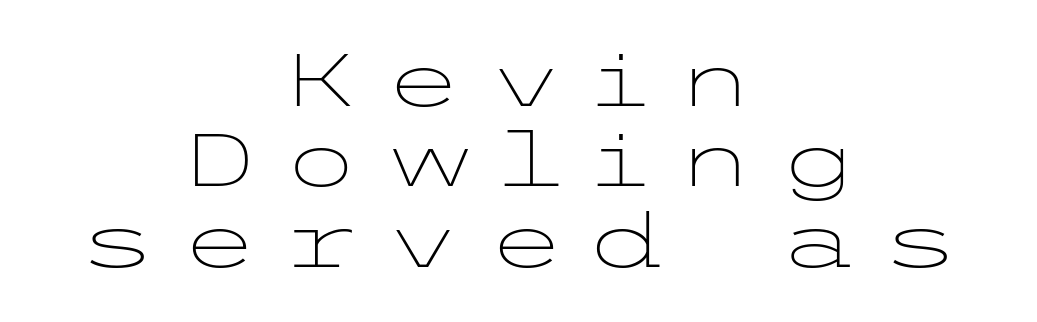
{"serif": "no", "italic": "no", "bold": "no", "weight": "light", "width": "wide", "stroke_contrast": "low", "x_height": "medium", "underline": "no", "align": "center", "line_spacing": "tight", "line_spacing_ratio": 1.1, "letter_spacing": "wide", "letter_spacing_em": 0.3, "glyph_px": 73}
